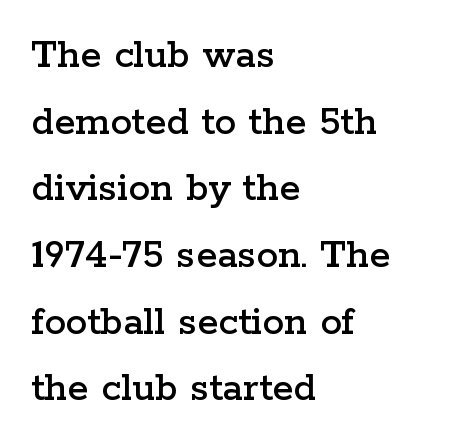
Q: Is the text italic (slanted)? A: No, it is upright.
Q: Is the typeface a serif or a sans-serif typeface? A: Serif.
Q: Is the text underlined? A: No.
Q: How is the paragraph aligned? A: Left-aligned.
Q: Is the spacing between letters normal or unusually wide? A: Normal.
Q: Is the spacing between lines tight, normal or loose? A: Normal.
Q: Width (condensed, normal, or wide)? A: Wide.
Q: Stroke contrast? A: Low.
Q: x-height? A: Medium.
Q: Monospaced? A: No.
